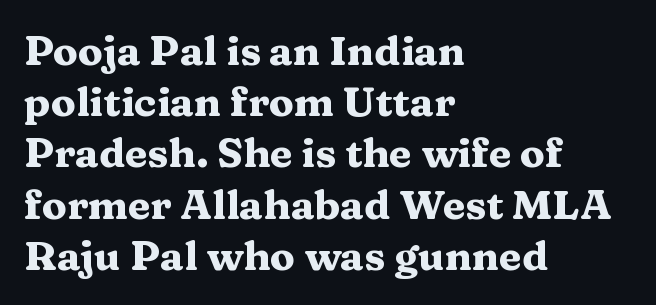
The image shows 41 px heavy, wide serif type, upright; set left-aligned, normal line spacing (1.25x), normal letter spacing, not underlined; medium stroke contrast and a medium x-height.
